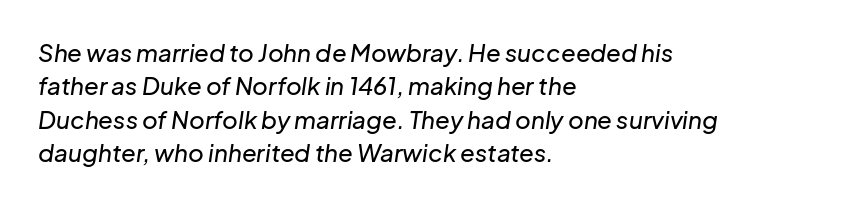
The image shows 24 px text type, italic (leaning right); set left-aligned, normal line spacing (1.39x), normal letter spacing, not underlined.
